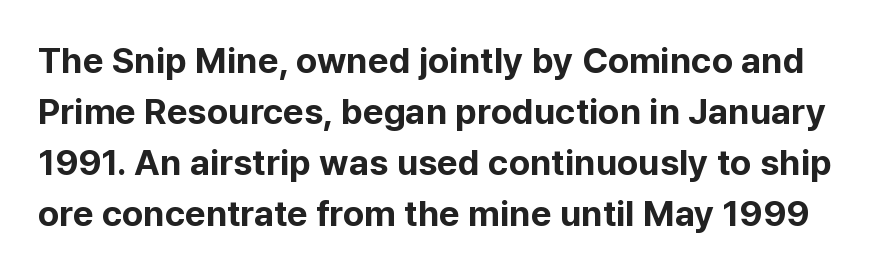
Heft: maximum for text — a bold. Letterform terminals end flat and unadorned throughout the passage. Nobody touched the tracking dial on this one. Letters rest on an invisible, unmarked baseline.
